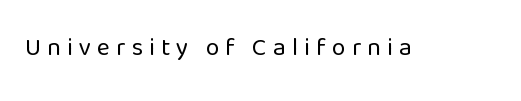
{"italic": "no", "bold": "no", "underline": "no", "letter_spacing": "wide", "letter_spacing_em": 0.24, "glyph_px": 25}
